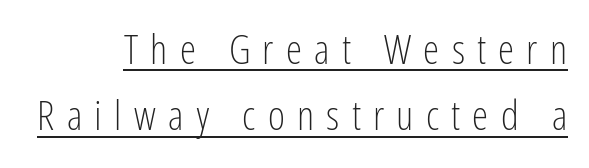
The letters carry no serifs — their stems end cleanly without finishing strokes. The gaps between neighbouring characters are conspicuously large. Underlining? Definitely there. Do the characters align in a grid? No, the font is proportional. The vertical gap from one line to the next is medium. These glyphs show unthickened strokes, regular width or finer.
